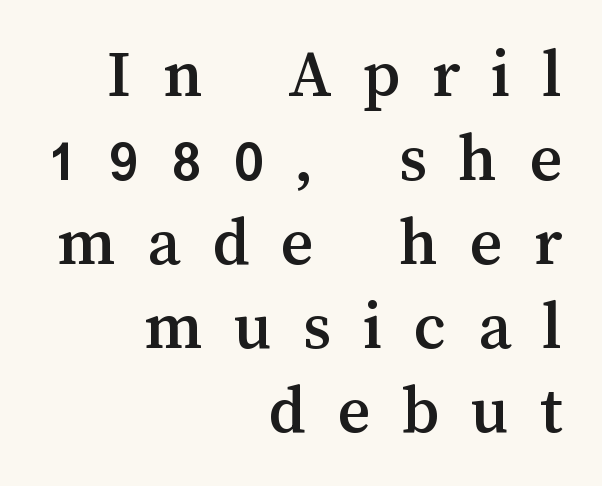
{"italic": "no", "width": "normal", "stroke_contrast": "medium", "x_height": "medium", "monospaced": "no", "underline": "no", "align": "right", "line_spacing_ratio": 1.2, "letter_spacing": "wide", "letter_spacing_em": 0.45, "glyph_px": 70}
